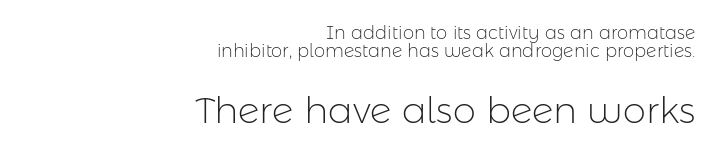
The image shows 37 px light sans-serif type, upright; set right-aligned, tight line spacing (1.0x), normal letter spacing, not underlined; the second (bottom) block is 2.06x larger; low stroke contrast and a medium x-height.
